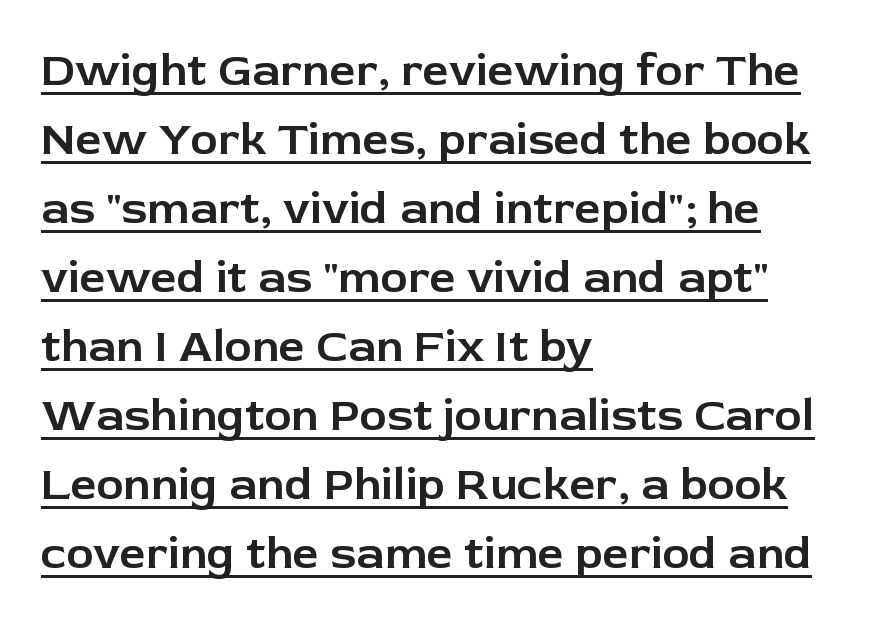
Q: Is the text italic (slanted)? A: No, it is upright.
Q: Is the typeface a serif or a sans-serif typeface? A: Sans-serif.
Q: Is the text underlined? A: Yes.
Q: How is the paragraph aligned? A: Left-aligned.
Q: Is the spacing between letters normal or unusually wide? A: Normal.
Q: Is the spacing between lines tight, normal or loose? A: Normal.
Q: Width (condensed, normal, or wide)? A: Normal.
Q: Stroke contrast? A: Low.
Q: x-height? A: Medium.
Q: Monospaced? A: No.
